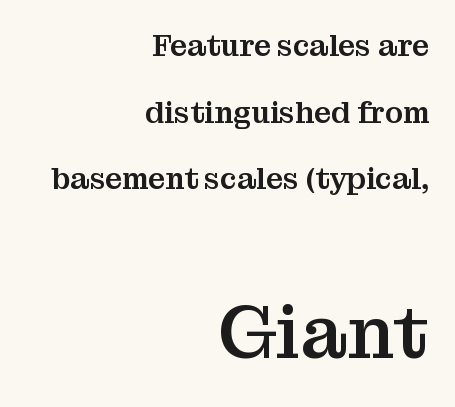
The passage shown is not underscored anywhere. Between these two stacked blocks, the lower one wins on size. Think of a printed novel: that variable character pitch is what you see here. Each line ends at the same right margin while the left side varies. Nothing unusual about the tracking: characters are spaced as the font intends. The rendering uses a large line-height, opening up the rows.
